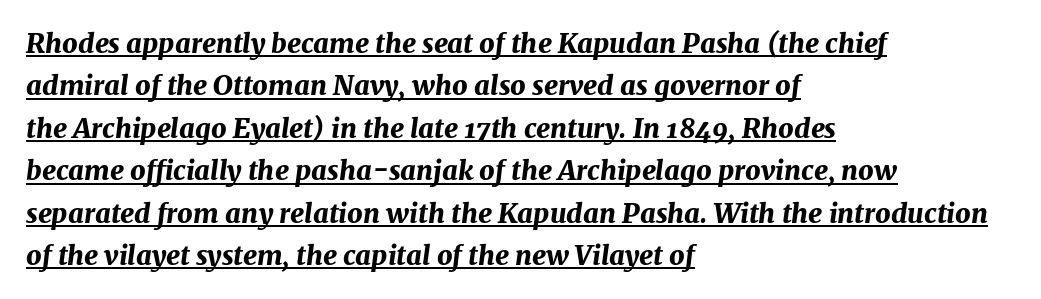
The image shows 27 px bold type, italic (leaning right); set left-aligned, normal line spacing (1.57x), normal letter spacing, underlined.
